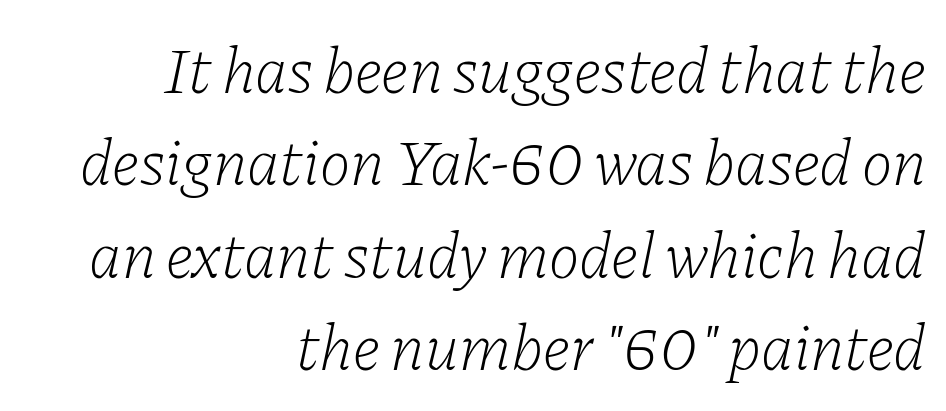
No chunkiness to these letters — they're not bold. Observe the serifs anchoring each vertical stroke in this sample. This sample is right-justified, so line beginnings fall wherever the words allow. Honestly, the letter spacing is just normal — you wouldn't notice it. Looks like regular typesetting: each glyph gets only the width it needs. The typography opts for an oblique posture over an upright one.
